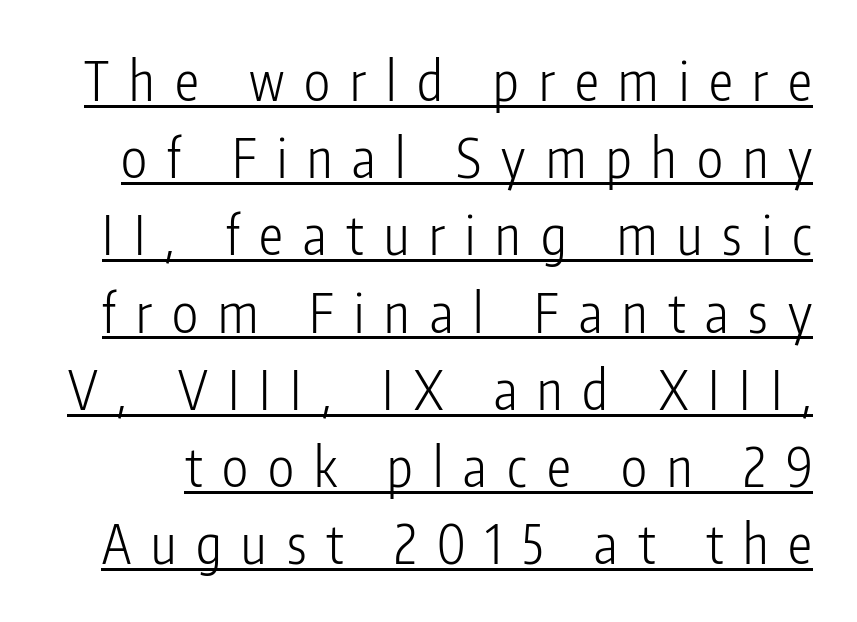
{"serif": "no", "italic": "no", "bold": "no", "weight": "light", "width": "condensed", "stroke_contrast": "low", "x_height": "medium", "monospaced": "no", "underline": "yes", "line_spacing": "normal", "line_spacing_ratio": 1.43, "letter_spacing": "wide", "letter_spacing_em": 0.37, "glyph_px": 54}
